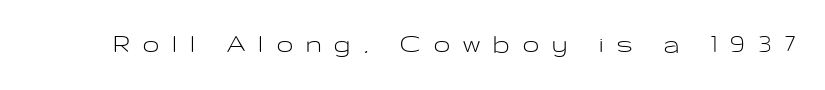
Q: Is the text bold? A: No.
Q: Is the text italic (slanted)? A: No, it is upright.
Q: Is the typeface a serif or a sans-serif typeface? A: Sans-serif.
Q: Is the text underlined? A: No.
Q: Is the spacing between letters normal or unusually wide? A: Unusually wide.
Q: Width (condensed, normal, or wide)? A: Wide.
Q: Stroke contrast? A: Low.
Q: x-height? A: Medium.
Q: Monospaced? A: No.
